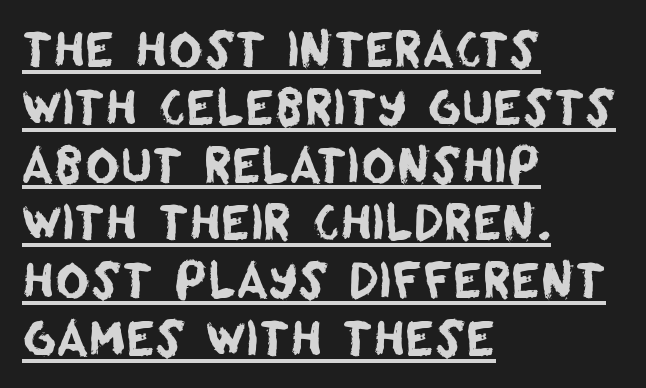
Q: Is the typeface a serif or a sans-serif typeface? A: Sans-serif.
Q: Is the text underlined? A: Yes.
Q: How is the paragraph aligned? A: Left-aligned.
Q: Is the spacing between letters normal or unusually wide? A: Normal.
Q: Width (condensed, normal, or wide)? A: Normal.
Q: Stroke contrast? A: Low.
Q: x-height? A: Large.
Q: Monospaced? A: No.
